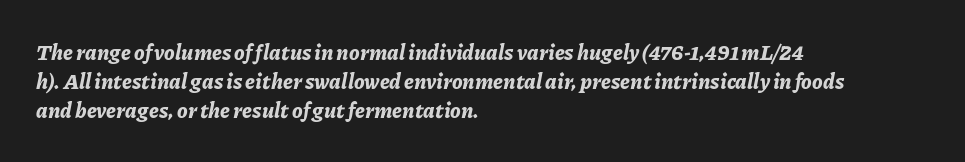
Q: Is the text bold? A: Yes.
Q: Is the text italic (slanted)? A: Yes, it leans right by about 11 degrees.
Q: Is the text underlined? A: No.
Q: How is the paragraph aligned? A: Left-aligned.
Q: Is the spacing between letters normal or unusually wide? A: Normal.
Q: Is the spacing between lines tight, normal or loose? A: Normal.
